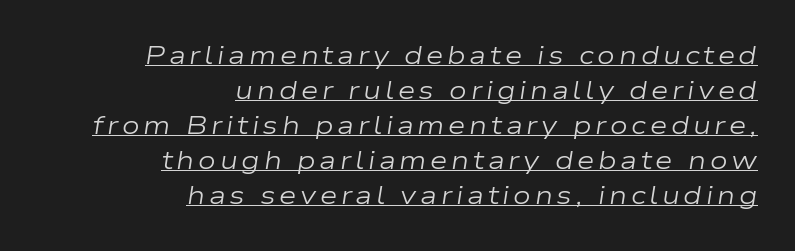
Q: Is the text bold? A: No.
Q: Is the text italic (slanted)? A: Yes, it leans right by about 9 degrees.
Q: Is the text underlined? A: Yes.
Q: How is the paragraph aligned? A: Right-aligned.
Q: Is the spacing between lines tight, normal or loose? A: Normal.
